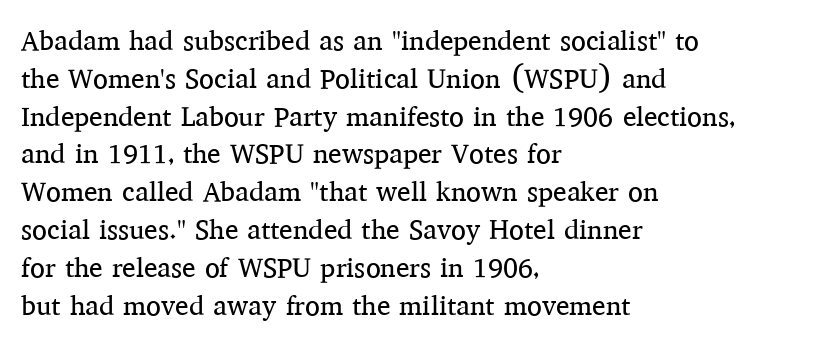
Q: Is the text bold? A: No.
Q: Is the text italic (slanted)? A: No, it is upright.
Q: Is the text underlined? A: No.
Q: How is the paragraph aligned? A: Left-aligned.
Q: Is the spacing between letters normal or unusually wide? A: Normal.
Q: Is the spacing between lines tight, normal or loose? A: Normal.
